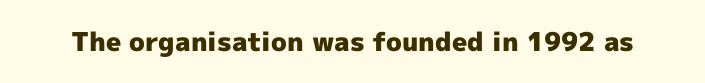
Q: Is the text bold? A: Yes.
Q: Is the text italic (slanted)? A: No, it is upright.
Q: Is the text underlined? A: No.
Q: Is the spacing between letters normal or unusually wide? A: Normal.
